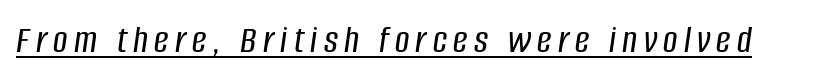
Slant detected: the letters are inclined. The passage shown is underscored from start to finish. The letters advance in unequal steps, a hallmark of proportional type.
